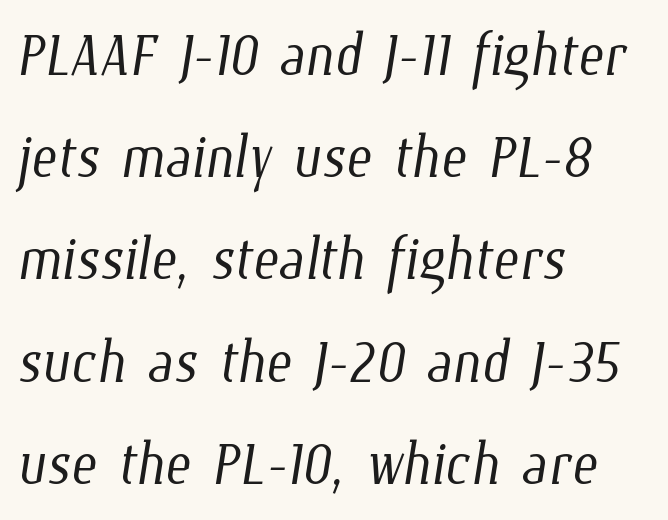
{"bold": "no", "weight": "light", "width": "condensed", "stroke_contrast": "low", "x_height": "medium", "monospaced": "no", "underline": "no", "align": "left", "line_spacing": "normal", "line_spacing_ratio": 1.31, "letter_spacing": "normal", "letter_spacing_em": 0.0, "glyph_px": 78}
